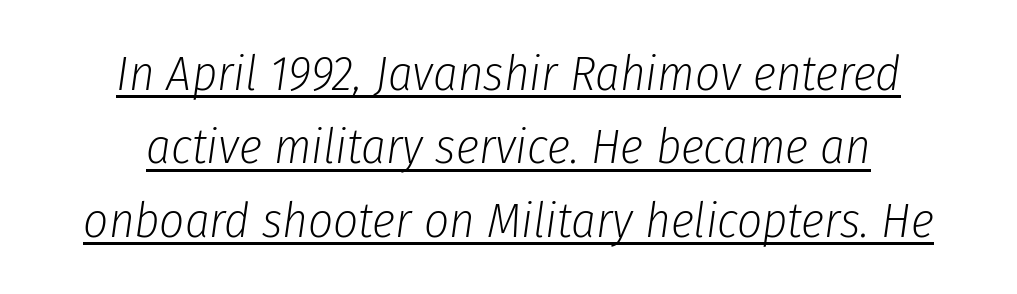
{"italic": "yes", "lean": "right", "slant_degrees": 8, "bold": "no", "weight": "light", "width": "condensed", "stroke_contrast": "low", "x_height": "medium", "monospaced": "no", "underline": "yes", "align": "center", "line_spacing": "normal", "line_spacing_ratio": 1.5, "letter_spacing": "normal", "letter_spacing_em": 0.0, "glyph_px": 49}
